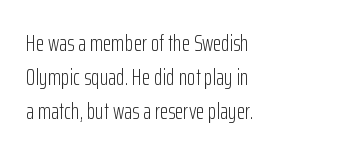
{"italic": "no", "bold": "no", "underline": "no", "align": "left", "line_spacing": "normal", "line_spacing_ratio": 1.54, "letter_spacing": "normal", "letter_spacing_em": 0.0, "glyph_px": 22}
